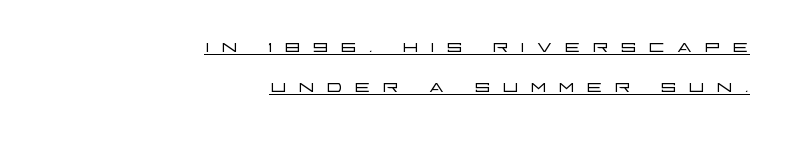
{"italic": "no", "bold": "no", "underline": "yes", "align": "right", "line_spacing": "normal", "line_spacing_ratio": 1.62, "letter_spacing": "wide", "letter_spacing_em": 0.45, "glyph_px": 25}
